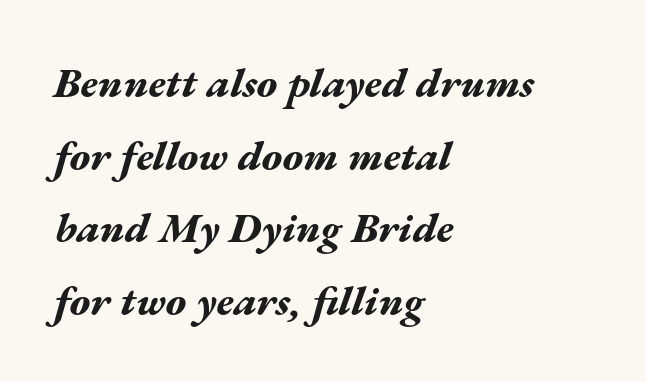
{"italic": "yes", "lean": "right", "slant_degrees": 17, "bold": "yes", "weight": "bold", "width": "wide", "stroke_contrast": "medium", "x_height": "medium", "monospaced": "no", "underline": "no", "align": "left", "line_spacing_ratio": 1.73, "letter_spacing": "normal", "letter_spacing_em": 0.0, "glyph_px": 42}
